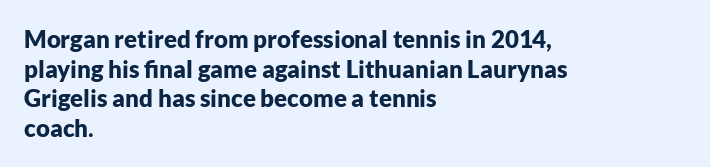
Q: Is the text bold? A: Yes.
Q: Is the text italic (slanted)? A: No, it is upright.
Q: Is the text underlined? A: No.
Q: How is the paragraph aligned? A: Left-aligned.
Q: Is the spacing between letters normal or unusually wide? A: Normal.
